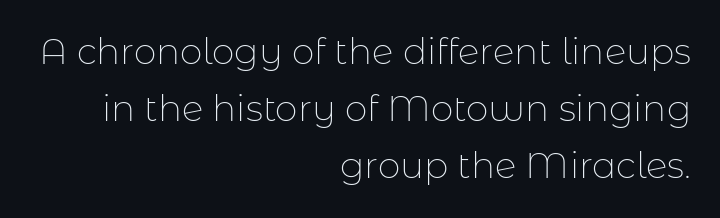
The image shows 36 px thin sans-serif type, upright; set right-aligned, normal line spacing (1.59x), normal letter spacing, not underlined; low stroke contrast and a medium x-height.
